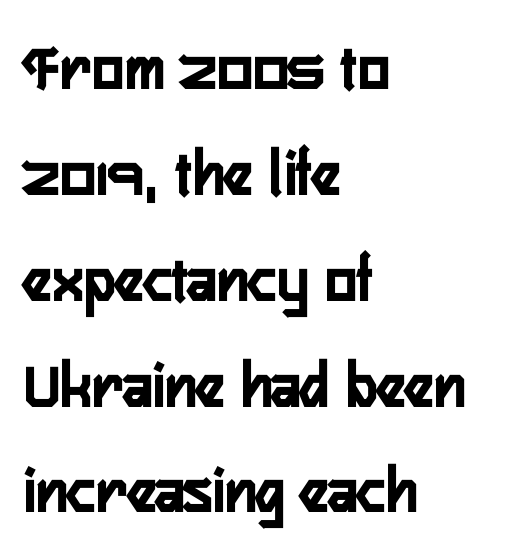
Q: Is the text bold? A: Yes.
Q: Is the text italic (slanted)? A: No, it is upright.
Q: Is the typeface a serif or a sans-serif typeface? A: Sans-serif.
Q: Is the text underlined? A: No.
Q: How is the paragraph aligned? A: Left-aligned.
Q: Is the spacing between letters normal or unusually wide? A: Normal.
Q: Is the spacing between lines tight, normal or loose? A: Normal.
Q: Width (condensed, normal, or wide)? A: Condensed.
Q: Stroke contrast? A: Low.
Q: x-height? A: Medium.
Q: Monospaced? A: No.
